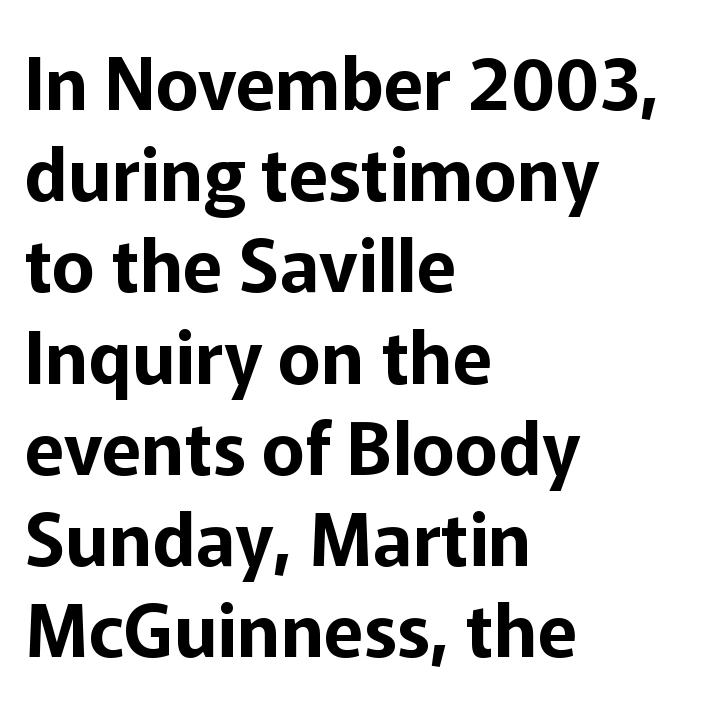
Words appear dense and cohesive because spacing is normal. Here the designer chose a conventional face with non-uniform glyph widths. The typeface chosen for these lines omits serifs. Typeset ragged right — the left edge is the straight one. Is there much room between lines? A standard amount, neither cramped nor airy. The strip under each line holds only bare page.
